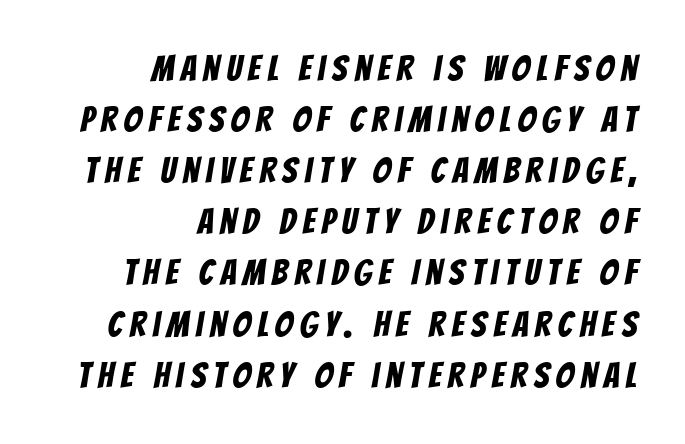
Q: Is the typeface a serif or a sans-serif typeface? A: Sans-serif.
Q: Is the text underlined? A: No.
Q: How is the paragraph aligned? A: Right-aligned.
Q: Is the spacing between lines tight, normal or loose? A: Normal.
Q: Width (condensed, normal, or wide)? A: Condensed.
Q: Stroke contrast? A: Low.
Q: x-height? A: Large.
Q: Monospaced? A: No.
